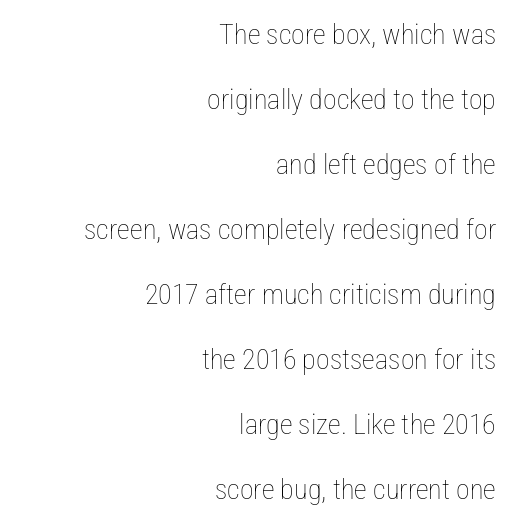
Q: Is the text bold? A: No.
Q: Is the text italic (slanted)? A: No, it is upright.
Q: Is the text underlined? A: No.
Q: How is the paragraph aligned? A: Right-aligned.
Q: Is the spacing between letters normal or unusually wide? A: Normal.
Q: Is the spacing between lines tight, normal or loose? A: Loose.
Q: Width (condensed, normal, or wide)? A: Condensed.
Q: Stroke contrast? A: Low.
Q: x-height? A: Medium.
Q: Monospaced? A: No.
